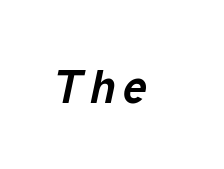
The image shows 46 px bold type, italic (leaning right); set not underlined; low stroke contrast and a medium x-height.
